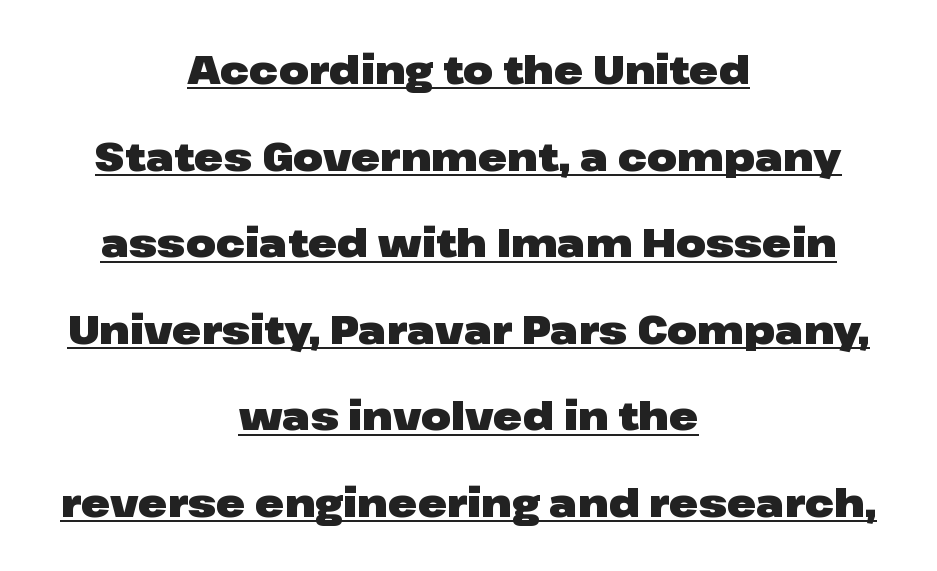
The image shows 39 px heavy, wide sans-serif type, upright; set centered, loose line spacing (2.22x), normal letter spacing, underlined; low stroke contrast and a medium x-height.
